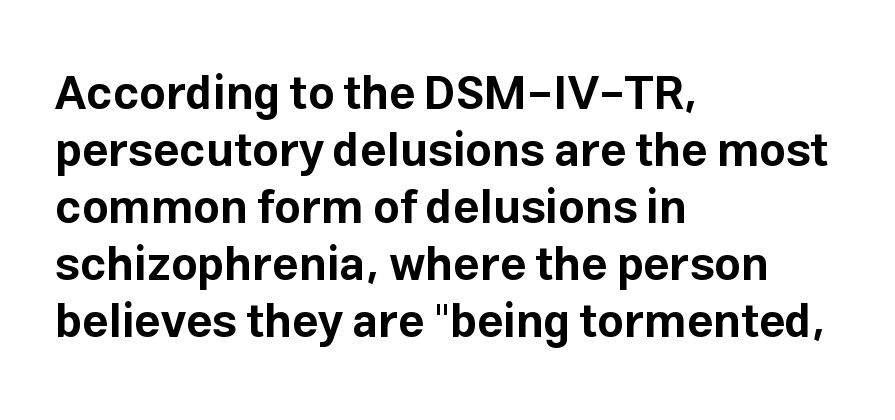
Designer's note — italics off, roman on. Check where the strokes stop: nothing finishes them off — pure sans. Heavy, bold letterforms. This sample is left-justified, so line endings fall wherever the words run out. Each letter keeps its own natural width here, so spacing adapts to shape.
